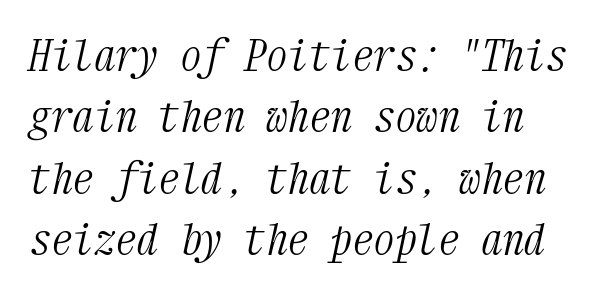
Each word holds together tightly as a unit, with standard inter-letter gaps. Spacing verdict: monospaced, one width for all characters. This sample keeps an unexceptional amount of space between lines. A quiet, ordinary-to-light weight characterises the typeface. The area under the type is left untouched. Italic? Definitely — the glyphs are oblique.
